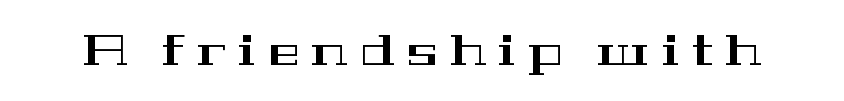
Q: Is the text italic (slanted)? A: No, it is upright.
Q: Is the typeface a serif or a sans-serif typeface? A: Serif.
Q: Is the text underlined? A: No.
Q: Is the spacing between letters normal or unusually wide? A: Unusually wide.
Q: Width (condensed, normal, or wide)? A: Wide.
Q: Stroke contrast? A: High.
Q: x-height? A: Medium.
Q: Monospaced? A: No.
